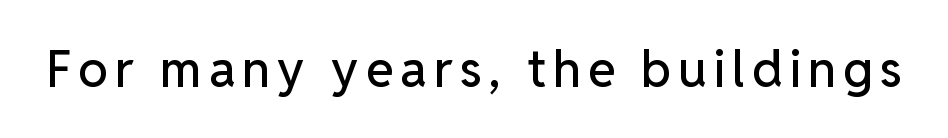
Q: Is the text italic (slanted)? A: No, it is upright.
Q: Is the typeface a serif or a sans-serif typeface? A: Sans-serif.
Q: Is the text underlined? A: No.
Q: Width (condensed, normal, or wide)? A: Normal.
Q: Stroke contrast? A: Low.
Q: x-height? A: Medium.
Q: Monospaced? A: No.
